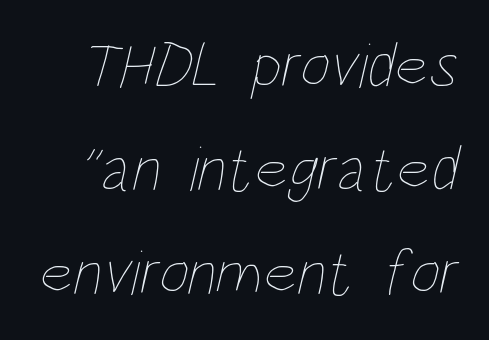
Q: Is the text bold? A: No.
Q: Is the text underlined? A: No.
Q: Is the spacing between letters normal or unusually wide? A: Normal.
Q: Is the spacing between lines tight, normal or loose? A: Normal.
Q: Width (condensed, normal, or wide)? A: Condensed.
Q: Stroke contrast? A: Low.
Q: x-height? A: Large.
Q: Monospaced? A: No.
